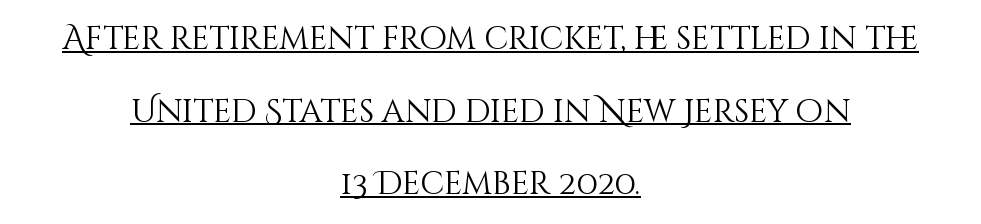
The image shows 32 px light type, upright; set centered, loose line spacing (2.27x), normal letter spacing, underlined; medium stroke contrast and a large x-height.
